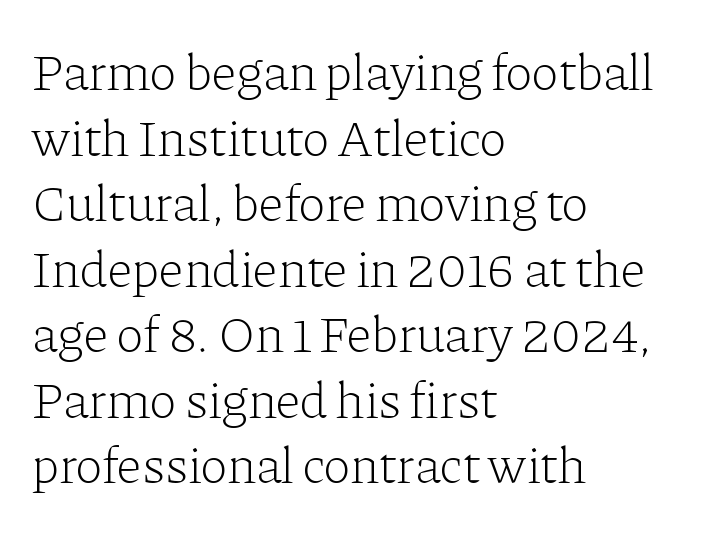
The image shows 52 px light serif type, upright; set left-aligned, normal line spacing (1.26x), normal letter spacing, not underlined; low stroke contrast and a medium x-height.
